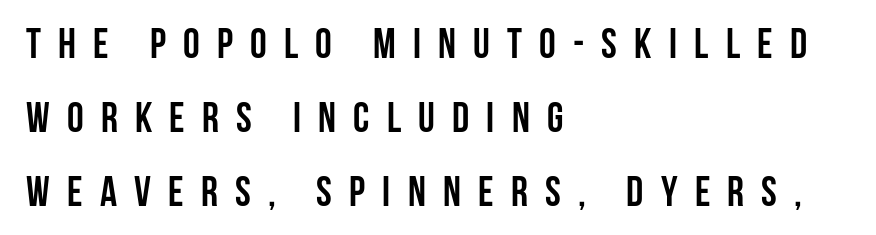
The image shows 42 px semibold, condensed sans-serif type, upright; set left-aligned, line spacing 1.76x, unusually wide letter spacing (+0.41 em), not underlined; low stroke contrast and a large x-height.
